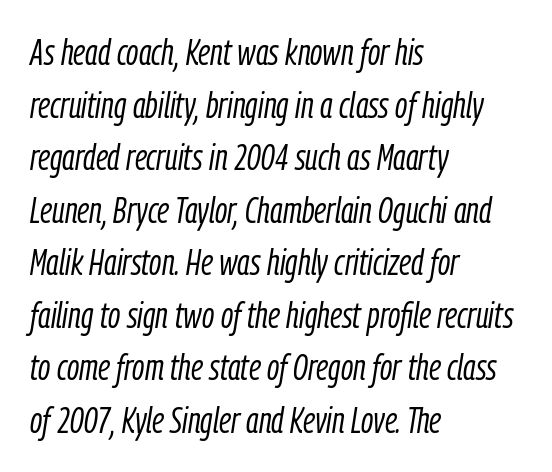
{"italic": "yes", "lean": "right", "slant_degrees": 9, "bold": "no", "weight": "light", "width": "condensed", "stroke_contrast": "low", "x_height": "medium", "monospaced": "no", "underline": "no", "align": "left", "line_spacing": "normal", "line_spacing_ratio": 1.46, "letter_spacing": "normal", "letter_spacing_em": 0.0, "glyph_px": 36}
